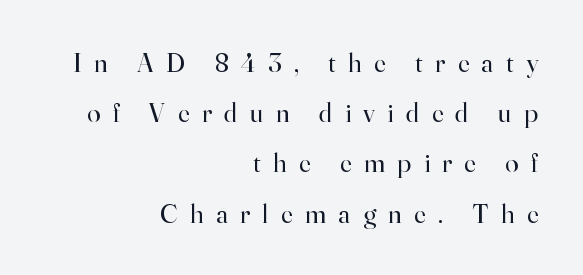
Students, note that the glyphs here are deliberately spaced far apart. The cut favours lightness, reaching ordinary text weight at its darkest. The baseline area is clear. Compared with a flush-left layout, this one pins lines to the opposite, right side. Rendered with straight, roman letterforms.
